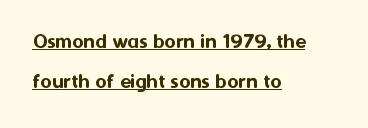
Q: Is the text italic (slanted)? A: No, it is upright.
Q: Is the text underlined? A: Yes.
Q: How is the paragraph aligned? A: Left-aligned.
Q: Is the spacing between letters normal or unusually wide? A: Normal.
